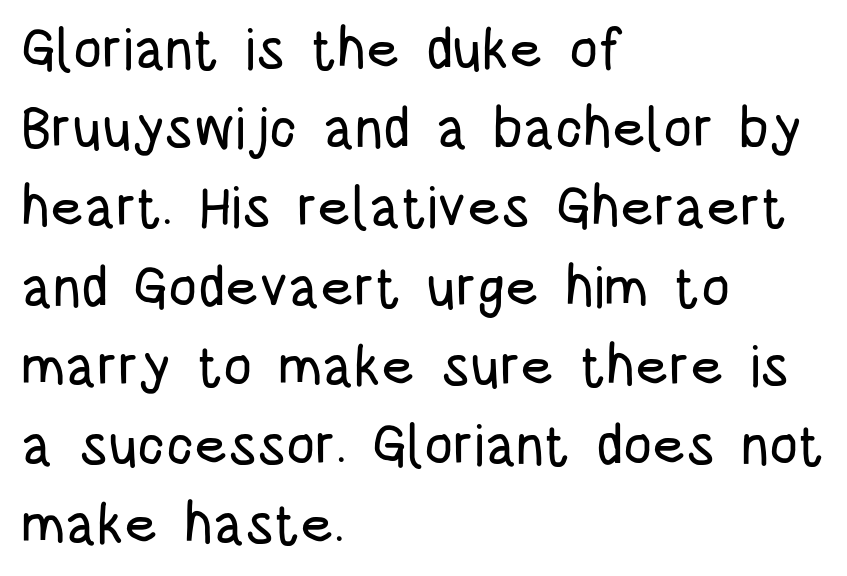
The letters sit at their default tracking, neither squeezed nor spread. Horizontally, the lines are justified to the leading edge only. Here the designer chose a conventional face with non-uniform glyph widths. A clean baseline with only descenders dipping below it. The rendering shows plain stroke endings on the letterforms — a sans-serif design.
